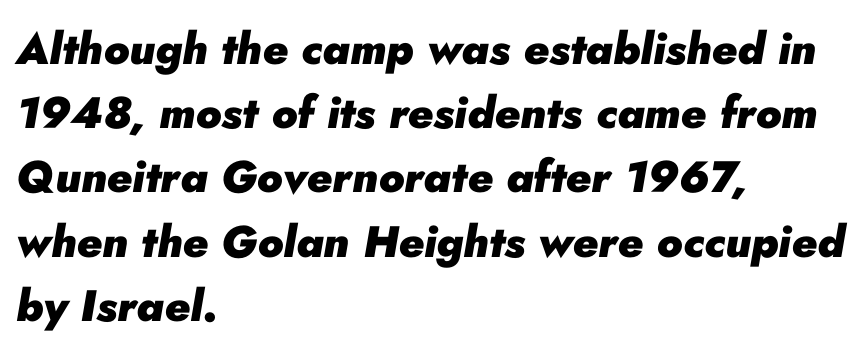
{"italic": "yes", "lean": "right", "slant_degrees": 10, "bold": "yes", "weight": "heavy", "width": "normal", "stroke_contrast": "low", "x_height": "small", "monospaced": "no", "underline": "no", "align": "left", "line_spacing": "normal", "line_spacing_ratio": 1.46, "letter_spacing": "normal", "letter_spacing_em": 0.0, "glyph_px": 44}
